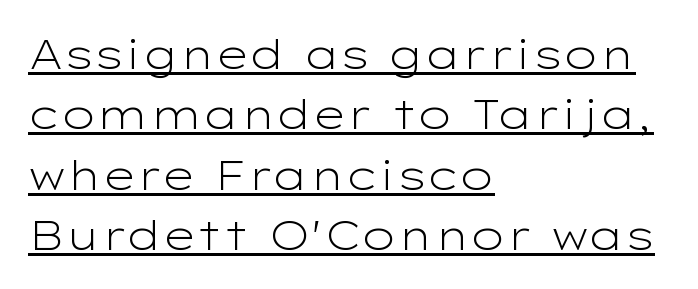
The letters carry no serifs — their stems end cleanly without finishing strokes. Every word sits above its own underline. Note the varied advance widths — an 'i' is clearly narrower than an 'm'. Regular leading.
